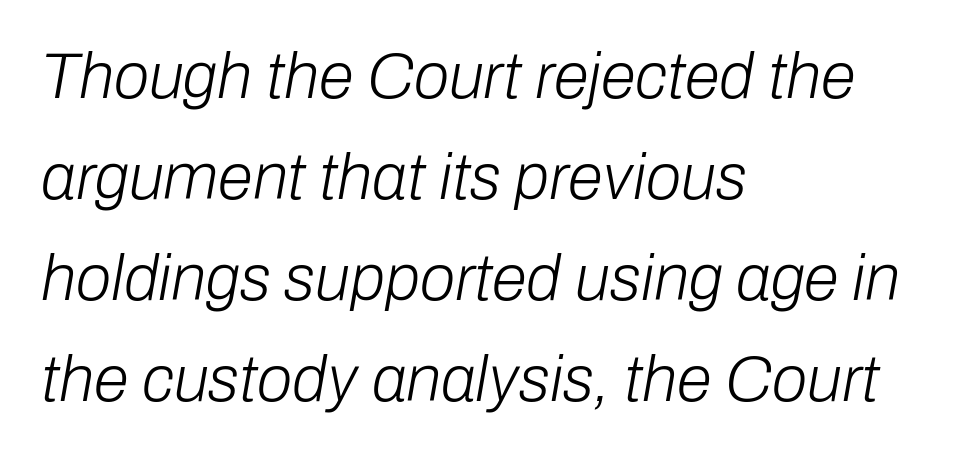
The image shows 64 px light type, italic (leaning right); set left-aligned, normal line spacing (1.58x), normal letter spacing, not underlined; low stroke contrast and a medium x-height.
